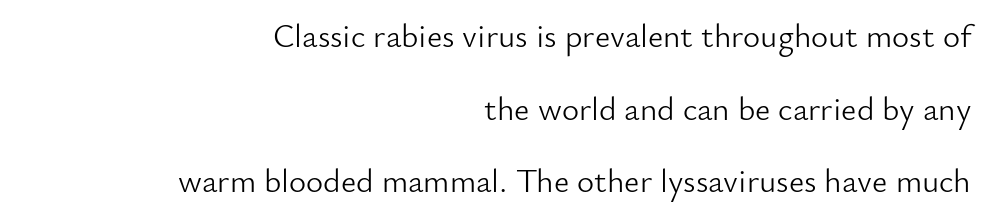
This rendering employs a face without finishing strokes, i.e., a sans-serif. Descenders hang freely into open space. The line-height multiplier appears high, well above default. Ink coverage per letter is moderate at most. The specimen reads as upright at a glance.
